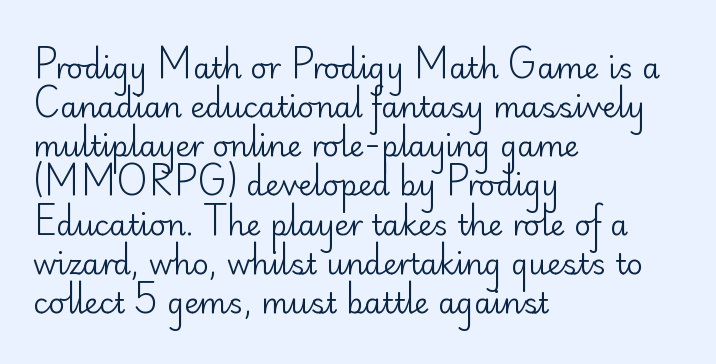
The type is set solid horizontally, with unmodified tracking. Serifs: no, the terminals of the letterforms are clean. The face looks like a standard text weight, possibly lighter. Spacing verdict: proportional, widths tailored to each character. Compared with a centered layout, this one pins lines to the left instead.
